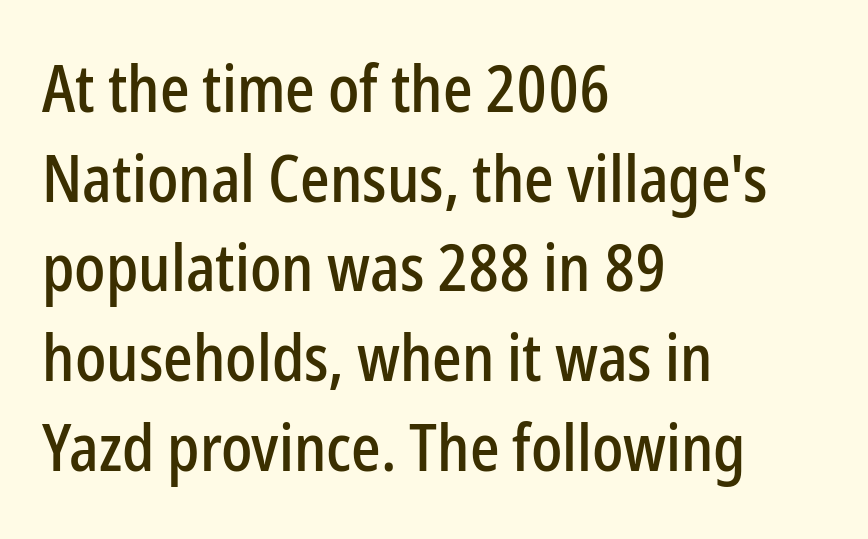
Q: Is the text italic (slanted)? A: No, it is upright.
Q: Is the typeface a serif or a sans-serif typeface? A: Sans-serif.
Q: Is the text underlined? A: No.
Q: How is the paragraph aligned? A: Left-aligned.
Q: Is the spacing between letters normal or unusually wide? A: Normal.
Q: Is the spacing between lines tight, normal or loose? A: Normal.
Q: Width (condensed, normal, or wide)? A: Condensed.
Q: Stroke contrast? A: Low.
Q: x-height? A: Medium.
Q: Monospaced? A: No.
